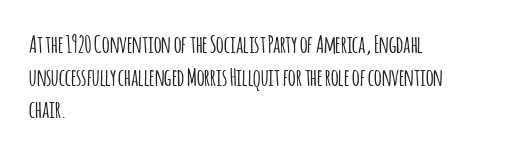
The vertical gap from one line to the next is medium. The rendering keeps characters at their native spacing. The axis of the letterforms is exactly vertical. Bare-footed words on every line. In CSS terms this would be text-align: left.
